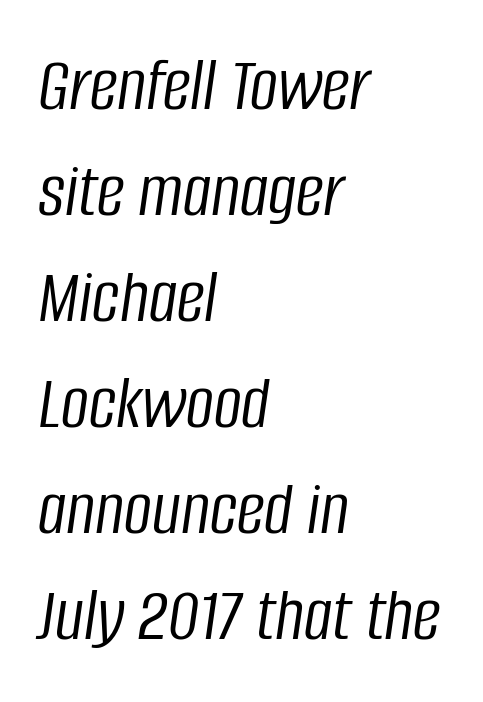
The image shows 78 px light, condensed type, italic (leaning right); set left-aligned, normal line spacing (1.36x), normal letter spacing, not underlined; low stroke contrast and a large x-height.
